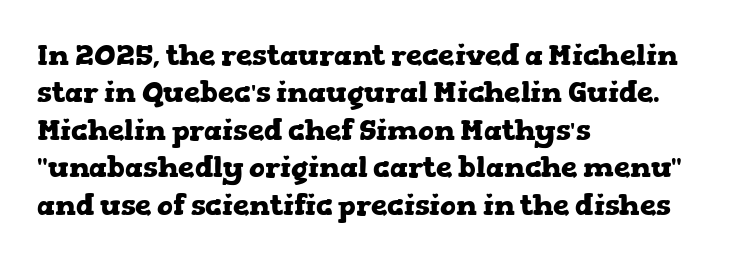
Q: Is the text bold? A: Yes.
Q: Is the text italic (slanted)? A: No, it is upright.
Q: Is the typeface a serif or a sans-serif typeface? A: Serif.
Q: Is the text underlined? A: No.
Q: How is the paragraph aligned? A: Left-aligned.
Q: Is the spacing between letters normal or unusually wide? A: Normal.
Q: Is the spacing between lines tight, normal or loose? A: Normal.
Q: Width (condensed, normal, or wide)? A: Wide.
Q: Stroke contrast? A: Low.
Q: x-height? A: Medium.
Q: Monospaced? A: No.
